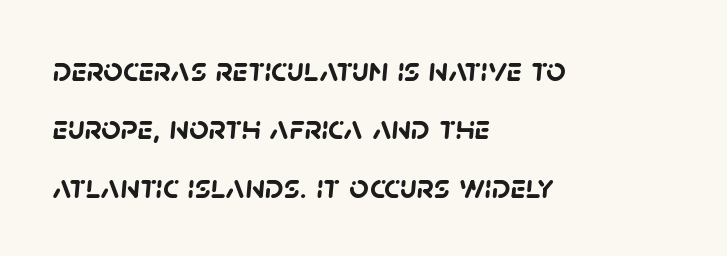
The image shows 34 px semibold sans-serif type; set left-aligned, line spacing 1.72x, normal letter spacing, not underlined; low stroke contrast and a large x-height.
